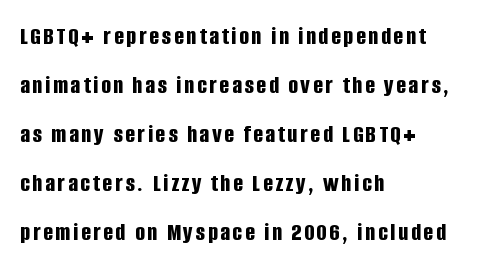
Q: Is the text bold? A: Yes.
Q: Is the text italic (slanted)? A: No, it is upright.
Q: Is the text underlined? A: No.
Q: How is the paragraph aligned? A: Left-aligned.
